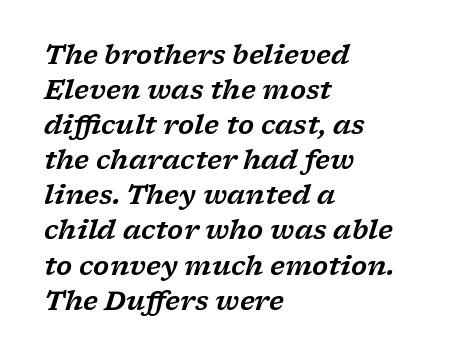
Q: Is the text italic (slanted)? A: Yes, it leans right by about 17 degrees.
Q: Is the text underlined? A: No.
Q: How is the paragraph aligned? A: Left-aligned.
Q: Is the spacing between letters normal or unusually wide? A: Normal.
Q: Is the spacing between lines tight, normal or loose? A: Normal.
